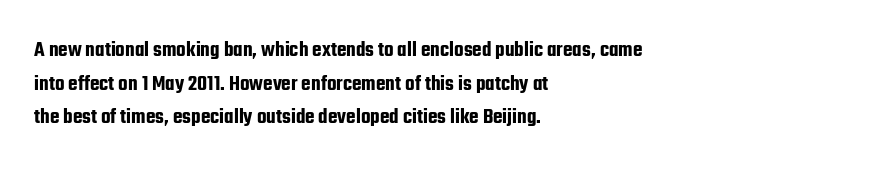
Q: Is the text italic (slanted)? A: No, it is upright.
Q: Is the text underlined? A: No.
Q: How is the paragraph aligned? A: Left-aligned.
Q: Is the spacing between letters normal or unusually wide? A: Normal.
Q: Is the spacing between lines tight, normal or loose? A: Normal.
